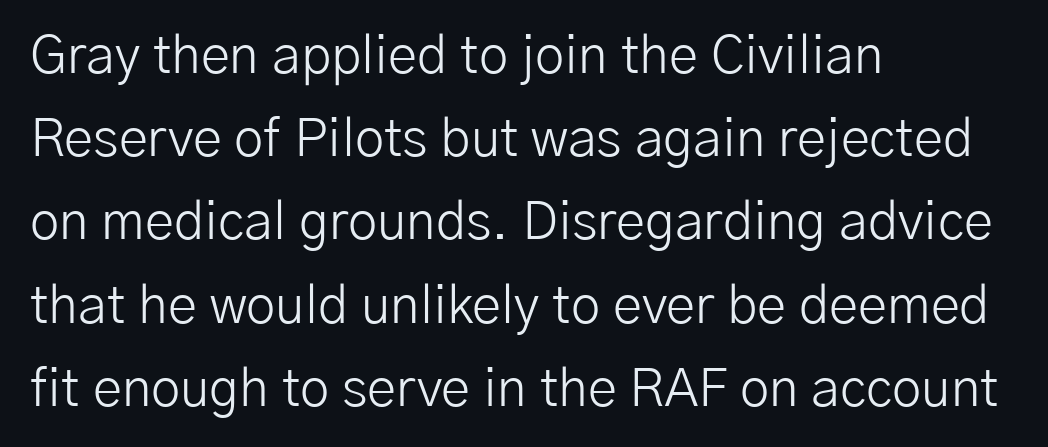
{"serif": "no", "italic": "no", "bold": "no", "weight": "light", "width": "normal", "stroke_contrast": "low", "x_height": "medium", "monospaced": "no", "underline": "no", "align": "left", "line_spacing": "normal", "line_spacing_ratio": 1.57, "letter_spacing": "normal", "letter_spacing_em": 0.0, "glyph_px": 53}
